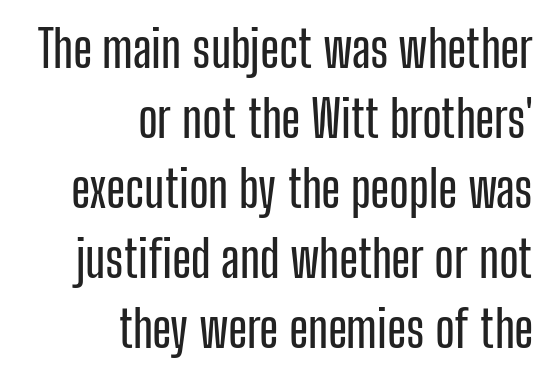
Q: Is the text italic (slanted)? A: No, it is upright.
Q: Is the typeface a serif or a sans-serif typeface? A: Sans-serif.
Q: Is the text underlined? A: No.
Q: How is the paragraph aligned? A: Right-aligned.
Q: Is the spacing between letters normal or unusually wide? A: Normal.
Q: Is the spacing between lines tight, normal or loose? A: Normal.
Q: Width (condensed, normal, or wide)? A: Condensed.
Q: Stroke contrast? A: Low.
Q: x-height? A: Medium.
Q: Monospaced? A: No.
